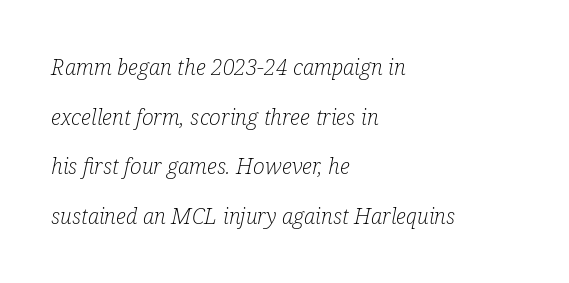
{"italic": "yes", "lean": "right", "slant_degrees": 12, "bold": "no", "underline": "no", "align": "left", "line_spacing": "loose", "line_spacing_ratio": 2.26, "letter_spacing": "normal", "letter_spacing_em": 0.0, "glyph_px": 22}
